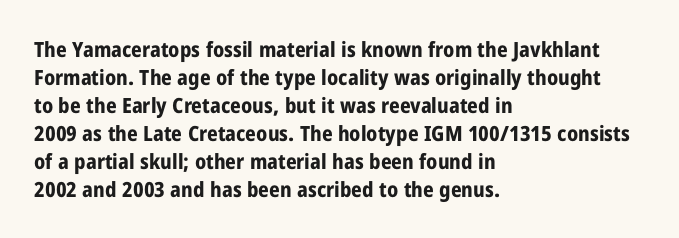
{"italic": "no", "bold": "yes", "underline": "no", "align": "left", "line_spacing": "normal", "line_spacing_ratio": 1.33, "letter_spacing": "normal", "letter_spacing_em": 0.0, "glyph_px": 21}
